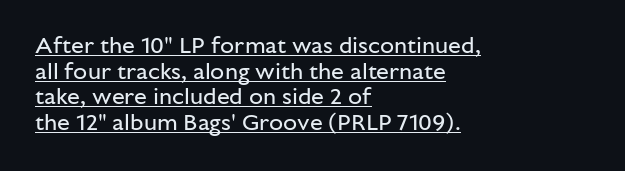
Q: Is the text bold? A: No.
Q: Is the text italic (slanted)? A: No, it is upright.
Q: Is the text underlined? A: Yes.
Q: How is the paragraph aligned? A: Left-aligned.
Q: Is the spacing between letters normal or unusually wide? A: Normal.
Q: Is the spacing between lines tight, normal or loose? A: Tight.
